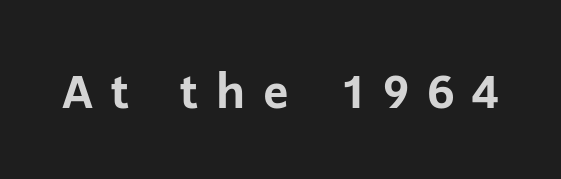
The image shows 48 px bold sans-serif type, upright; set unusually wide letter spacing (+0.34 em), not underlined; low stroke contrast and a medium x-height.
